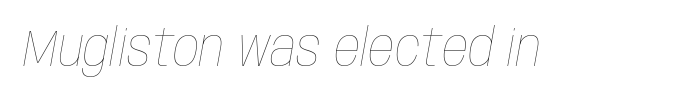
{"italic": "yes", "lean": "right", "slant_degrees": 10, "bold": "no", "weight": "thin", "width": "condensed", "stroke_contrast": "low", "x_height": "large", "monospaced": "no", "underline": "no", "letter_spacing": "normal", "letter_spacing_em": 0.0, "glyph_px": 52}
